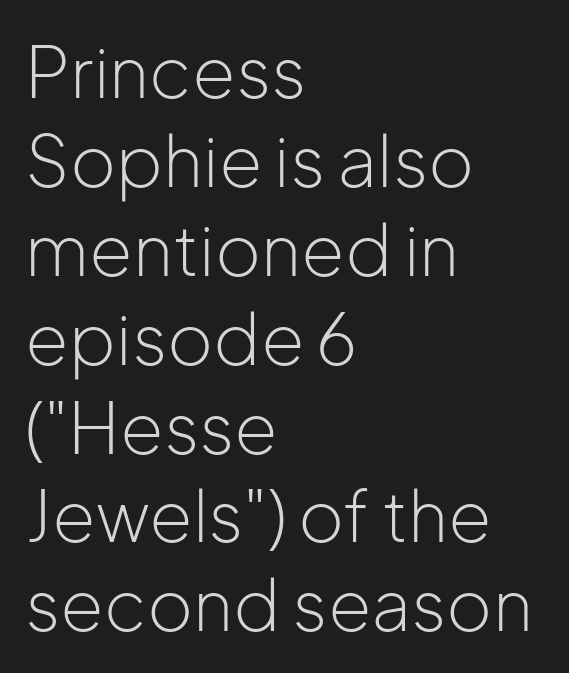
Q: Is the text bold? A: No.
Q: Is the text italic (slanted)? A: No, it is upright.
Q: Is the typeface a serif or a sans-serif typeface? A: Sans-serif.
Q: Is the text underlined? A: No.
Q: How is the paragraph aligned? A: Left-aligned.
Q: Is the spacing between letters normal or unusually wide? A: Normal.
Q: Is the spacing between lines tight, normal or loose? A: Normal.
Q: Width (condensed, normal, or wide)? A: Normal.
Q: Stroke contrast? A: Low.
Q: x-height? A: Medium.
Q: Monospaced? A: No.
